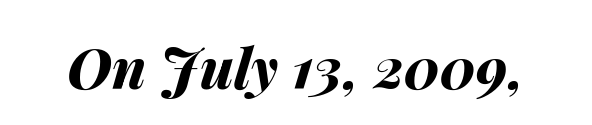
The font is running at its bold setting. Beneath every word, the page is bare. Looks like regular typesetting: each glyph gets only the width it needs. Honestly, the letter spacing is just normal — you wouldn't notice it.
